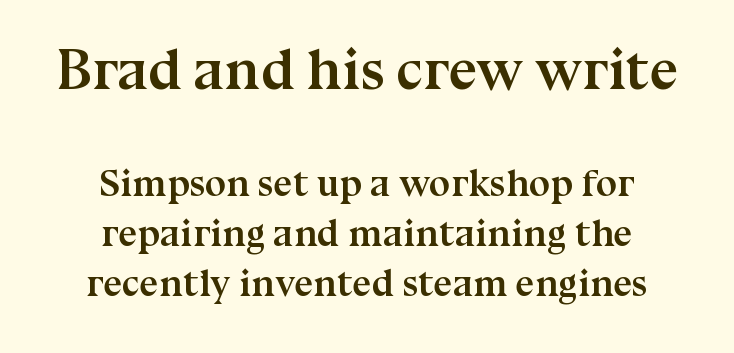
{"serif": "yes", "italic": "no", "bold": "yes", "weight": "semibold", "width": "normal", "stroke_contrast": "medium", "x_height": "medium", "monospaced": "no", "underline": "no", "align": "center", "line_spacing": "normal", "line_spacing_ratio": 1.32, "letter_spacing": "normal", "letter_spacing_em": 0.0, "larger_block": "first", "size_ratio": 1.5, "glyph_px": 57}
